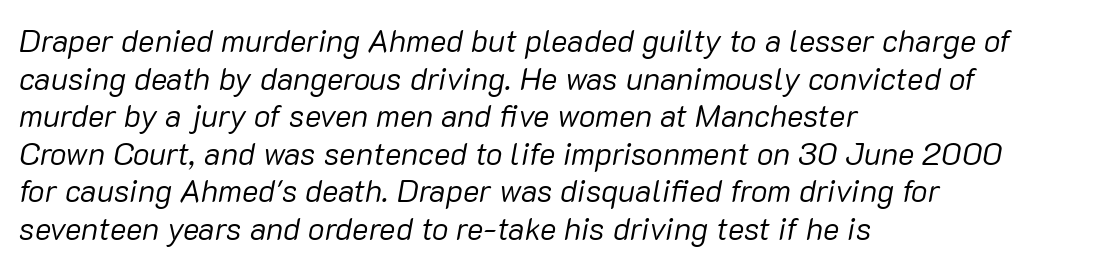
The image shows 31 px regular-weight type, italic (leaning right); set left-aligned, line spacing 1.21x, normal letter spacing, not underlined; low stroke contrast and a medium x-height.
